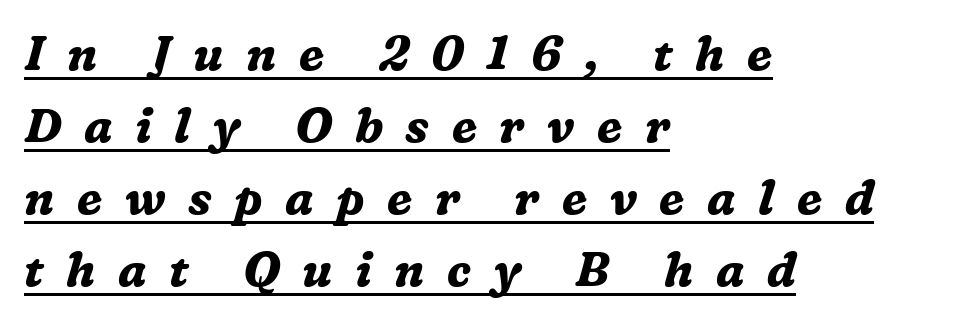
Notice how the stems are inclined rather than vertical — that's the hallmark of italics. The glyphs in this specimen are seriffed. Notice how the passage keeps a crisp vertical edge on the left only. Reading down the column, the eye jumps a familiar distance to each next line.
